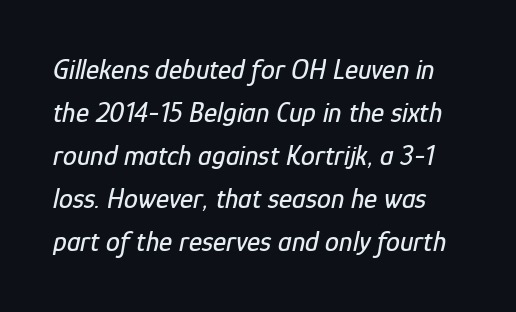
Looks like regular typesetting: each glyph gets only the width it needs. Leading matches the norm, producing a regular column. Just letters on the line, the space beneath them empty. Designer's note — italics engaged. Glyph-to-glyph distance matches everyday printed text.
